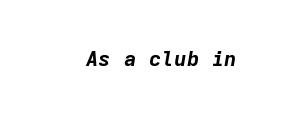
{"italic": "yes", "lean": "right", "slant_degrees": 9, "bold": "yes", "underline": "no", "letter_spacing": "normal", "letter_spacing_em": 0.0, "glyph_px": 21}
